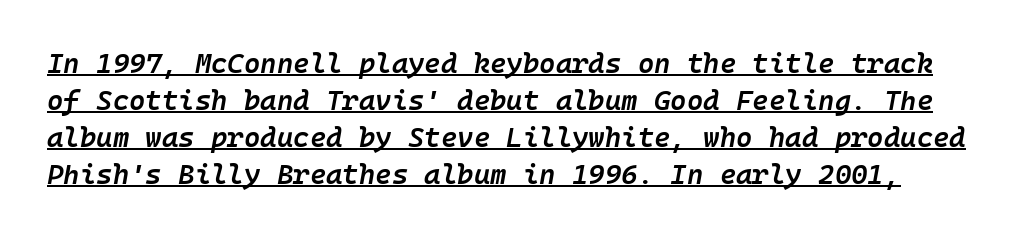
You could call the tracking neutral — neither tight nor loose. The face used here has a pronounced slope to its letters. A continuous stroke trails under the words, as in a hyperlink. Each glyph is drawn with semibold strokes, heavier than normal yet not fully bold. Is there much room between lines? A standard amount, neither cramped nor airy.
